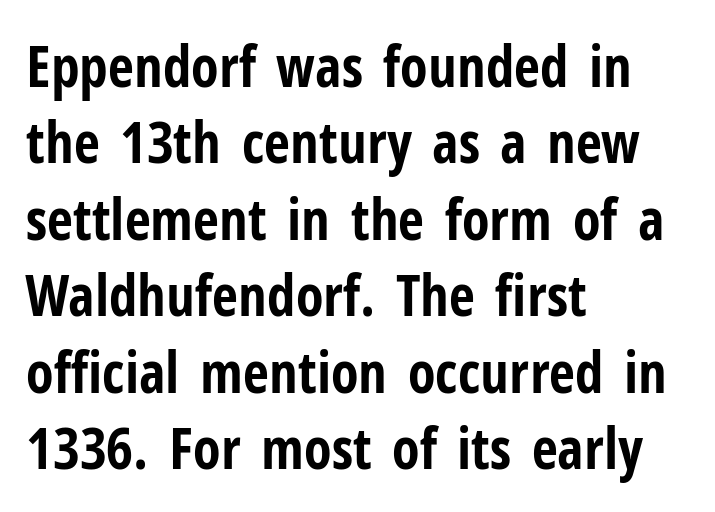
{"serif": "no", "italic": "no", "bold": "yes", "weight": "bold", "width": "condensed", "stroke_contrast": "low", "x_height": "medium", "monospaced": "no", "underline": "no", "align": "left", "line_spacing": "normal", "line_spacing_ratio": 1.34, "letter_spacing": "normal", "letter_spacing_em": 0.0, "glyph_px": 57}
